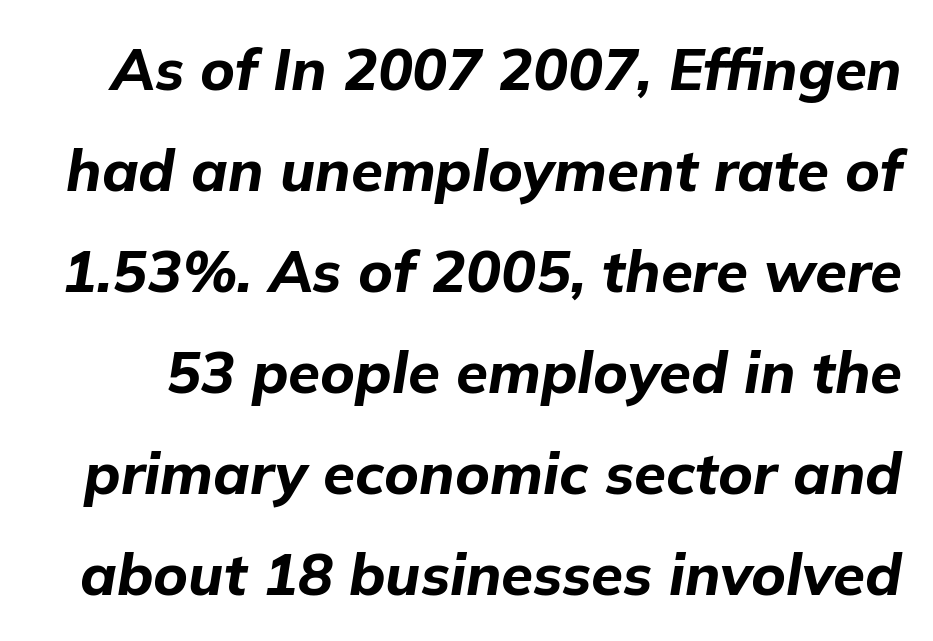
{"italic": "yes", "lean": "right", "slant_degrees": 9, "bold": "yes", "weight": "bold", "width": "normal", "stroke_contrast": "low", "x_height": "medium", "monospaced": "no", "underline": "no", "line_spacing_ratio": 1.74, "letter_spacing": "normal", "letter_spacing_em": 0.0, "glyph_px": 58}
